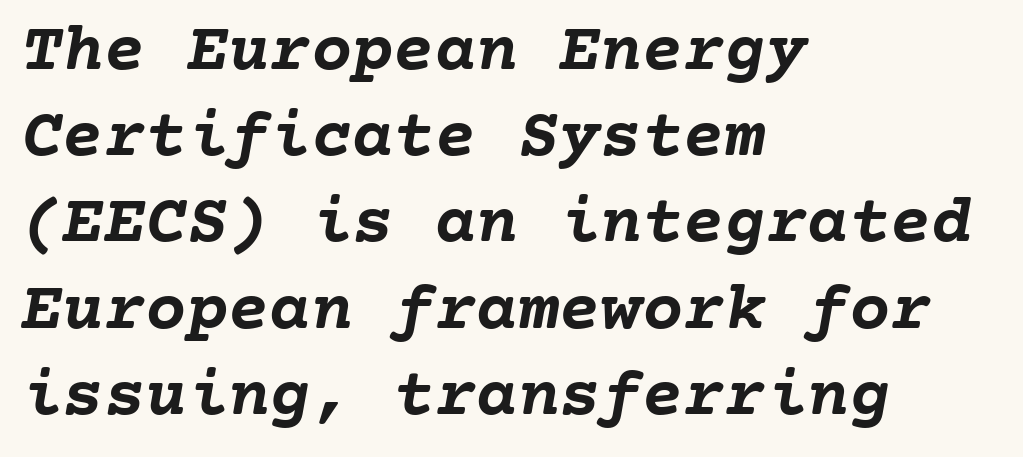
The image shows 69 px semibold type, monospaced; set left-aligned, normal line spacing (1.25x), normal letter spacing, not underlined; low stroke contrast and a medium x-height.
